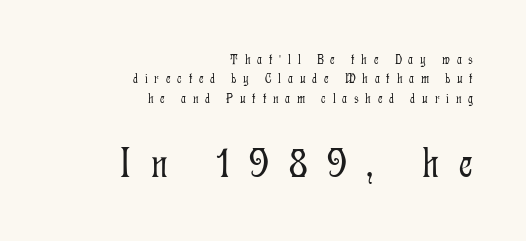
Q: Is the text bold? A: No.
Q: Is the text italic (slanted)? A: No, it is upright.
Q: Is the typeface a serif or a sans-serif typeface? A: Serif.
Q: Is the text underlined? A: No.
Q: How is the paragraph aligned? A: Right-aligned.
Q: Is the spacing between letters normal or unusually wide? A: Unusually wide.
Q: Is the spacing between lines tight, normal or loose? A: Normal.
Q: Which block of text is set in a larger size, the first (top) or the second (bottom)? A: The second (bottom) one.
Q: Width (condensed, normal, or wide)? A: Condensed.
Q: Stroke contrast? A: Low.
Q: x-height? A: Medium.
Q: Monospaced? A: No.
